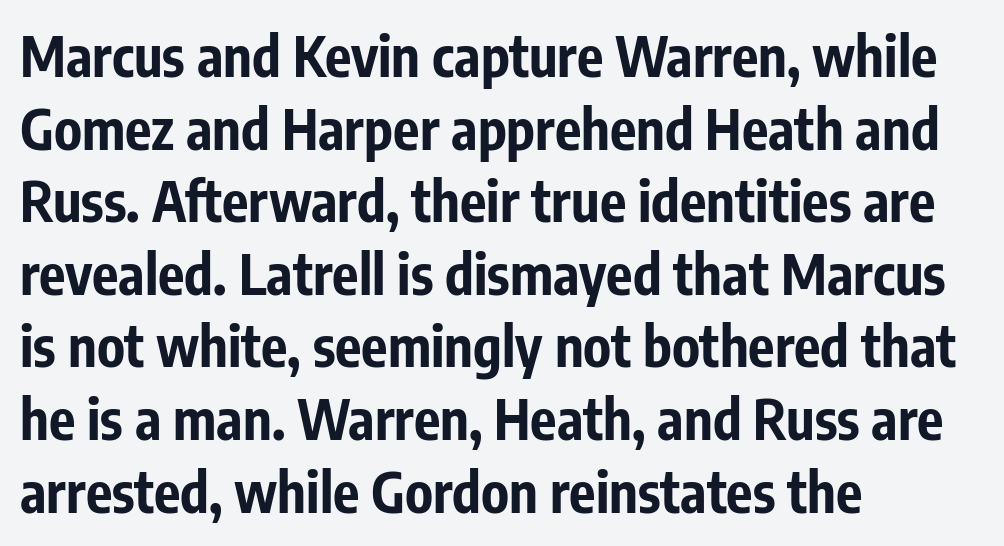
Observe the ordinary spacing: letters are neighbours, not strangers. Looks like regular typesetting: each glyph gets only the width it needs. Italic: no, the glyphs are upright roman. Clear beneath every line of the passage. Quick note: interline space is typical. Is this a sans? Yes — the strokes have no serifs.
